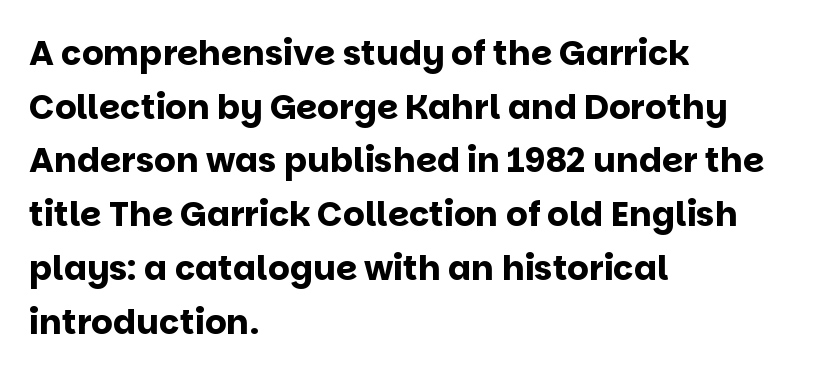
Characters follow at the spacing the type designer built in. Does the leading feel generous? No, just average. These lines were composed using upright roman letters. Weight: bold. Words float on clear page, feet unadorned. The typeface chosen for these lines omits serifs.
